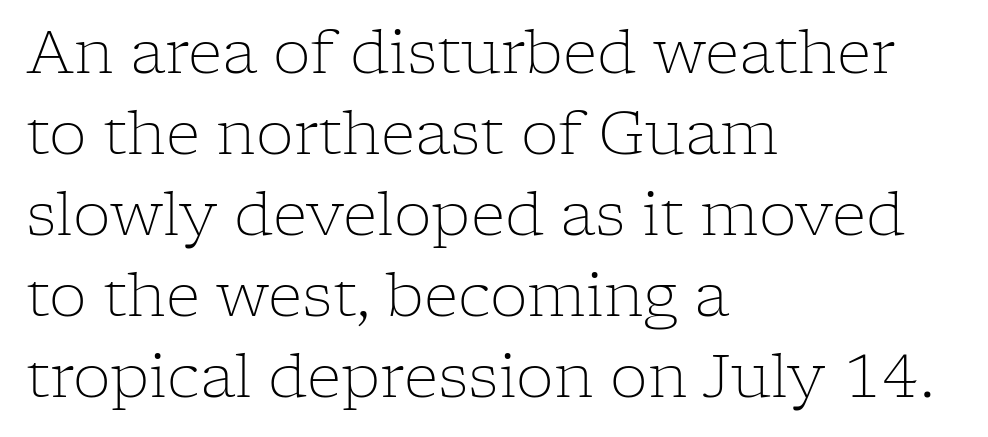
Q: Is the text bold? A: No.
Q: Is the text italic (slanted)? A: No, it is upright.
Q: Is the typeface a serif or a sans-serif typeface? A: Serif.
Q: Is the text underlined? A: No.
Q: How is the paragraph aligned? A: Left-aligned.
Q: Is the spacing between letters normal or unusually wide? A: Normal.
Q: Is the spacing between lines tight, normal or loose? A: Normal.
Q: Width (condensed, normal, or wide)? A: Normal.
Q: Stroke contrast? A: Low.
Q: x-height? A: Medium.
Q: Monospaced? A: No.
